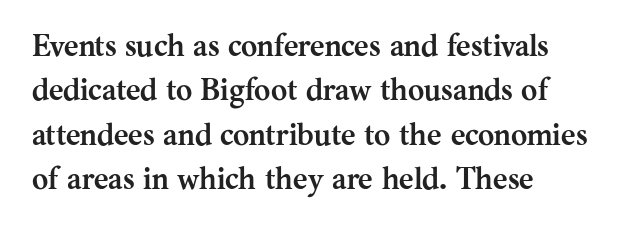
The image shows 31 px semibold serif type, upright; set left-aligned, normal line spacing (1.43x), normal letter spacing, not underlined; medium stroke contrast and a medium x-height.
